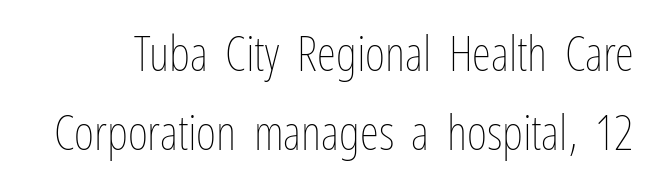
Q: Is the text bold? A: No.
Q: Is the text italic (slanted)? A: No, it is upright.
Q: Is the text underlined? A: No.
Q: Is the spacing between letters normal or unusually wide? A: Normal.
Q: Is the spacing between lines tight, normal or loose? A: Normal.
Q: Width (condensed, normal, or wide)? A: Condensed.
Q: Stroke contrast? A: Low.
Q: x-height? A: Medium.
Q: Monospaced? A: No.
